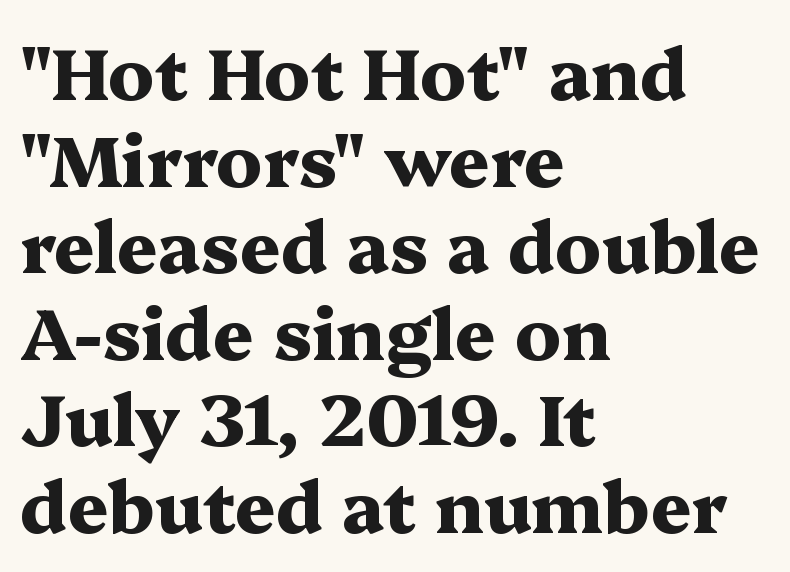
Q: Is the text bold? A: Yes.
Q: Is the text italic (slanted)? A: No, it is upright.
Q: Is the typeface a serif or a sans-serif typeface? A: Serif.
Q: Is the text underlined? A: No.
Q: How is the paragraph aligned? A: Left-aligned.
Q: Is the spacing between letters normal or unusually wide? A: Normal.
Q: Width (condensed, normal, or wide)? A: Wide.
Q: Stroke contrast? A: Medium.
Q: x-height? A: Medium.
Q: Monospaced? A: No.
